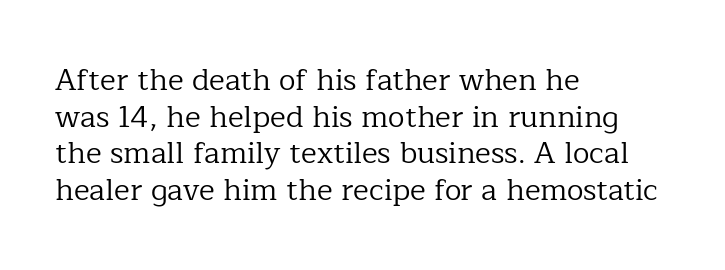
Q: Is the text bold? A: No.
Q: Is the text italic (slanted)? A: No, it is upright.
Q: Is the typeface a serif or a sans-serif typeface? A: Serif.
Q: Is the text underlined? A: No.
Q: How is the paragraph aligned? A: Left-aligned.
Q: Is the spacing between letters normal or unusually wide? A: Normal.
Q: Width (condensed, normal, or wide)? A: Normal.
Q: Stroke contrast? A: Low.
Q: x-height? A: Medium.
Q: Monospaced? A: No.
